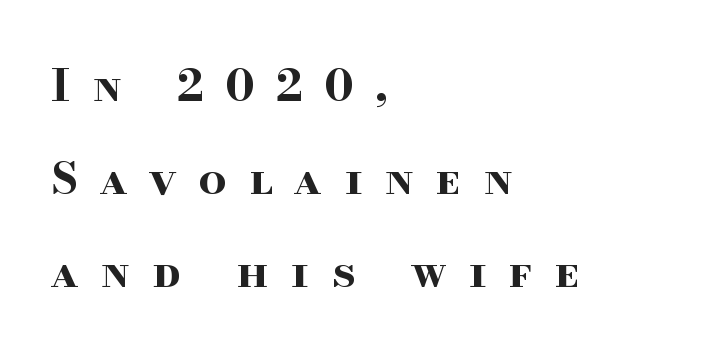
In terms of letterform style, serifs are clearly present. The passage shown stacks its lines with a broad gap. The sample has been set heavy, in full bold. The specimen reads as upright at a glance.
